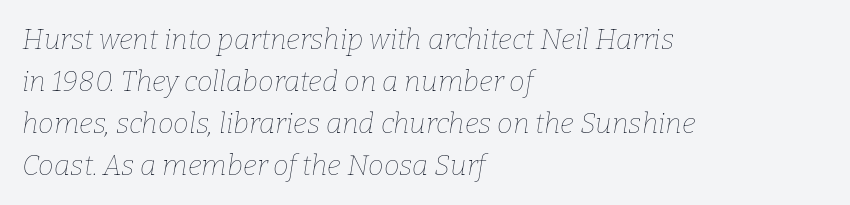
{"italic": "yes", "lean": "right", "slant_degrees": 9, "bold": "no", "weight": "thin", "width": "normal", "stroke_contrast": "low", "x_height": "medium", "monospaced": "no", "underline": "no", "align": "left", "line_spacing": "normal", "line_spacing_ratio": 1.5, "letter_spacing": "normal", "letter_spacing_em": 0.0, "glyph_px": 28}
